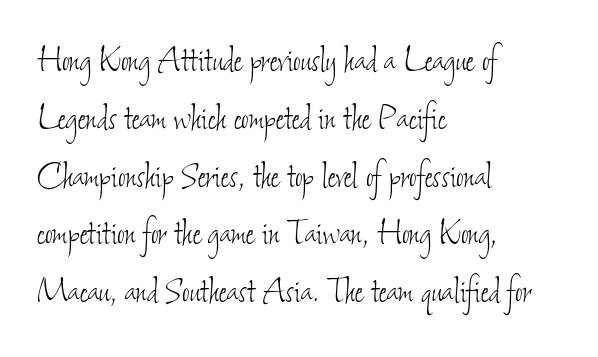
Q: Is the text bold? A: No.
Q: Is the text underlined? A: No.
Q: How is the paragraph aligned? A: Left-aligned.
Q: Is the spacing between letters normal or unusually wide? A: Normal.
Q: Is the spacing between lines tight, normal or loose? A: Normal.
Q: Width (condensed, normal, or wide)? A: Condensed.
Q: Stroke contrast? A: Low.
Q: x-height? A: Small.
Q: Monospaced? A: No.
